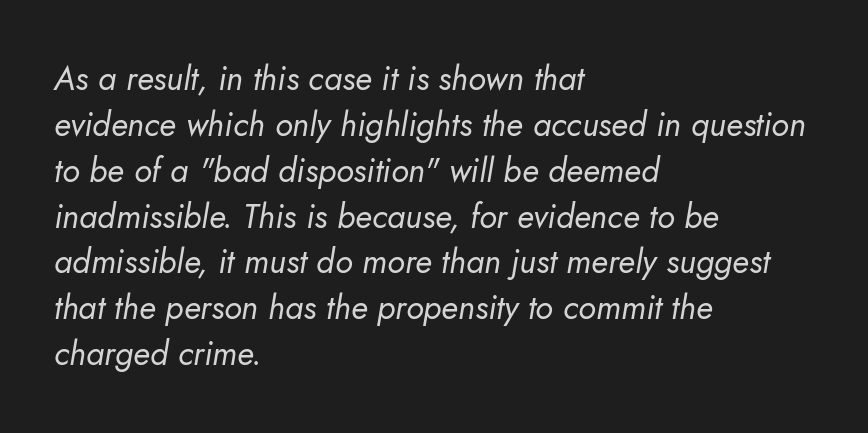
Q: Is the text bold? A: No.
Q: Is the text italic (slanted)? A: Yes, it leans right by about 10 degrees.
Q: Is the text underlined? A: No.
Q: How is the paragraph aligned? A: Left-aligned.
Q: Is the spacing between letters normal or unusually wide? A: Normal.
Q: Is the spacing between lines tight, normal or loose? A: Normal.
Q: Width (condensed, normal, or wide)? A: Normal.
Q: Stroke contrast? A: Low.
Q: x-height? A: Small.
Q: Monospaced? A: No.
